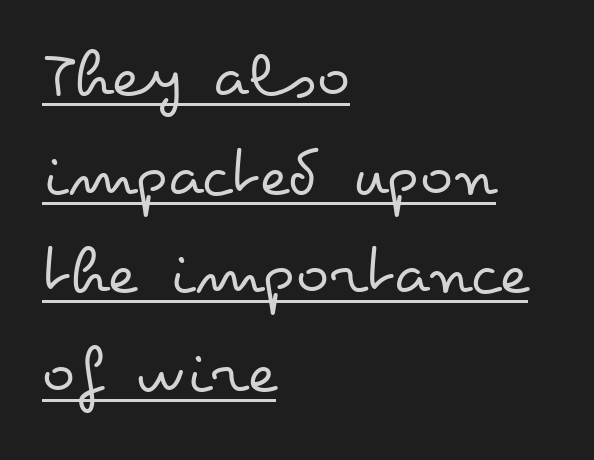
Does the copy run flush right? No — it runs flush left. Proportional: the letters do not fall into vertical columns. What decoration does the sample have? An underline. The letters stand upright; this is a roman face. Glyph-to-glyph distance matches everyday printed text. A normal amount of white space separates one row of letters from the next.
